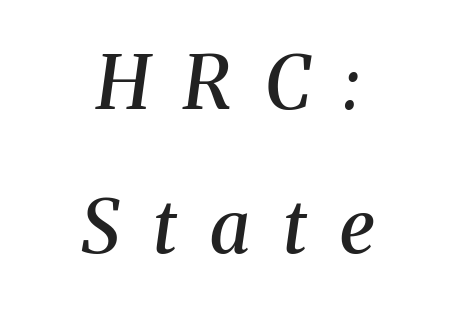
Q: Is the text bold? A: Semi-bold.
Q: Is the text italic (slanted)? A: Yes, it leans right by about 8 degrees.
Q: Is the typeface a serif or a sans-serif typeface? A: Serif.
Q: Is the text underlined? A: No.
Q: How is the paragraph aligned? A: Centered.
Q: Is the spacing between letters normal or unusually wide? A: Unusually wide.
Q: Is the spacing between lines tight, normal or loose? A: Loose.
Q: Width (condensed, normal, or wide)? A: Normal.
Q: Stroke contrast? A: Medium.
Q: x-height? A: Medium.
Q: Monospaced? A: No.
